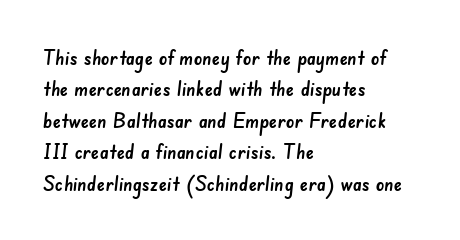
The image shows 21 px text type; set left-aligned, normal line spacing (1.5x), normal letter spacing, not underlined.
